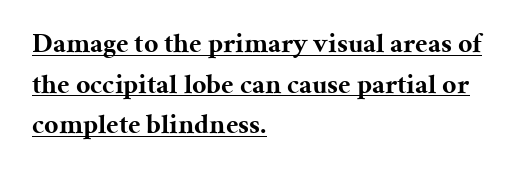
Q: Is the text bold? A: Yes.
Q: Is the text italic (slanted)? A: No, it is upright.
Q: Is the typeface a serif or a sans-serif typeface? A: Serif.
Q: Is the text underlined? A: Yes.
Q: How is the paragraph aligned? A: Left-aligned.
Q: Is the spacing between letters normal or unusually wide? A: Normal.
Q: Is the spacing between lines tight, normal or loose? A: Normal.
Q: Width (condensed, normal, or wide)? A: Normal.
Q: Stroke contrast? A: Medium.
Q: x-height? A: Medium.
Q: Monospaced? A: No.
